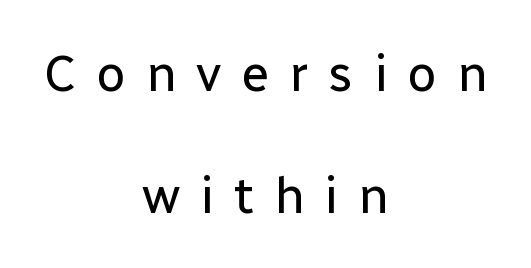
{"serif": "no", "italic": "no", "bold": "no", "weight": "regular", "width": "normal", "stroke_contrast": "low", "x_height": "medium", "monospaced": "no", "underline": "no", "align": "center", "line_spacing": "loose", "line_spacing_ratio": 2.39, "letter_spacing": "wide", "letter_spacing_em": 0.39, "glyph_px": 51}
